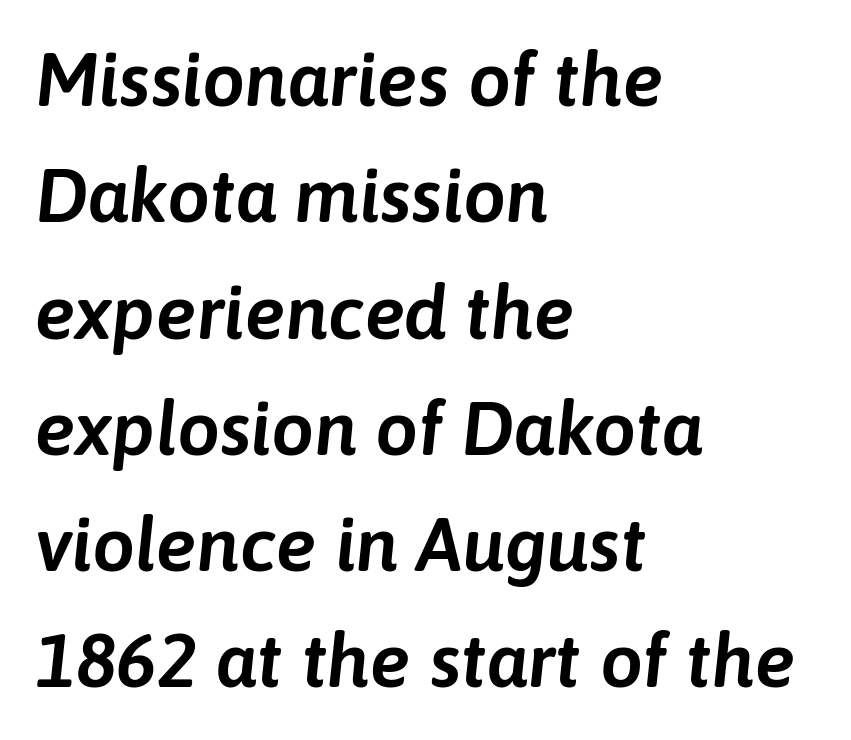
The passage shown leans; its letterforms are oblique. The area under the type is left untouched. Varying glyph widths throughout — classic text-font behaviour. Successive baselines arrive at the customary interval. Tracking here is standard; glyphs follow each other at the usual distance.
